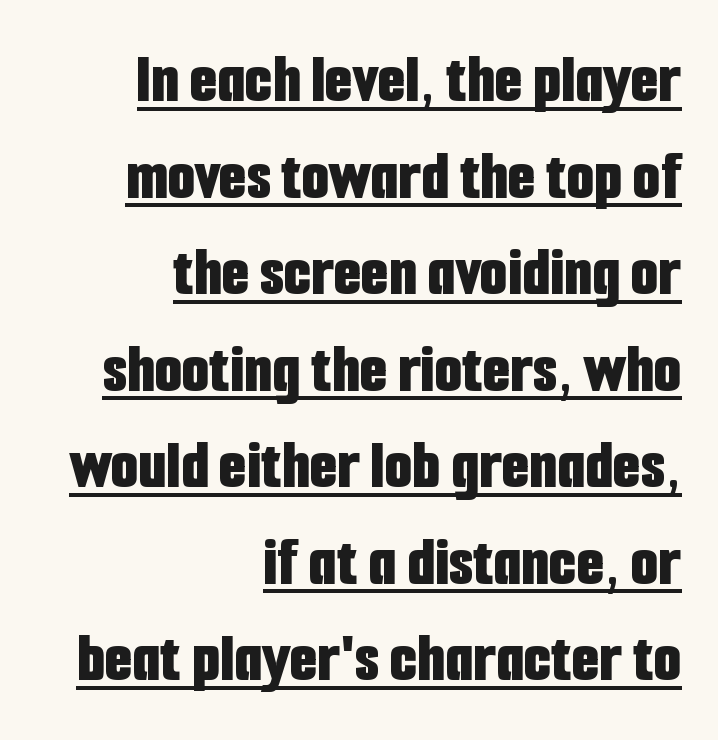
Observe the absence of serifs on each vertical stroke in this sample. It's the straight-up-and-down kind of type. Plenty of ink on the page — the face is bold. Honestly, the row spacing looks completely unremarkable. Varying glyph widths throughout — classic text-font behaviour. The type is set solid horizontally, with unmodified tracking.
